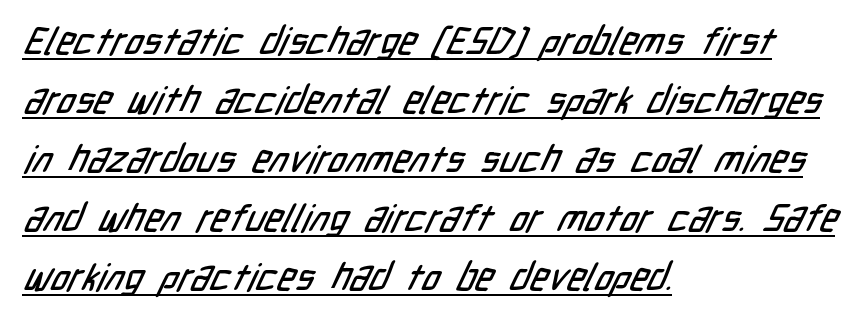
Q: Is the typeface a serif or a sans-serif typeface? A: Sans-serif.
Q: Is the text underlined? A: Yes.
Q: How is the paragraph aligned? A: Left-aligned.
Q: Is the spacing between letters normal or unusually wide? A: Normal.
Q: Is the spacing between lines tight, normal or loose? A: Normal.
Q: Width (condensed, normal, or wide)? A: Condensed.
Q: Stroke contrast? A: Low.
Q: x-height? A: Medium.
Q: Monospaced? A: No.
